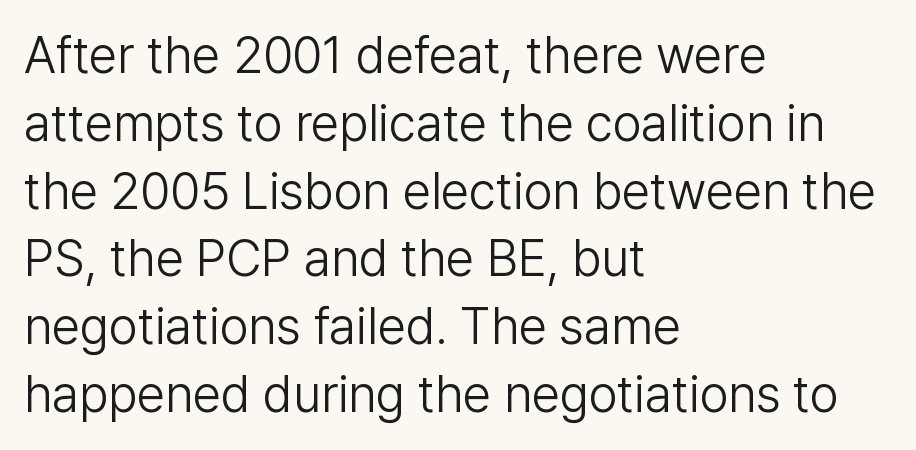
{"serif": "no", "italic": "no", "bold": "no", "weight": "light", "width": "normal", "stroke_contrast": "low", "x_height": "medium", "monospaced": "no", "underline": "no", "align": "left", "line_spacing": "normal", "line_spacing_ratio": 1.33, "letter_spacing": "normal", "letter_spacing_em": 0.0, "glyph_px": 51}
